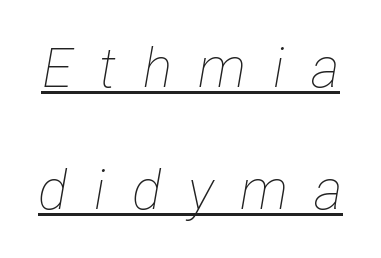
{"italic": "yes", "lean": "right", "slant_degrees": 12, "bold": "no", "weight": "thin", "width": "condensed", "stroke_contrast": "low", "x_height": "medium", "monospaced": "no", "underline": "yes", "line_spacing": "loose", "line_spacing_ratio": 2.21, "letter_spacing": "wide", "letter_spacing_em": 0.48, "glyph_px": 55}
